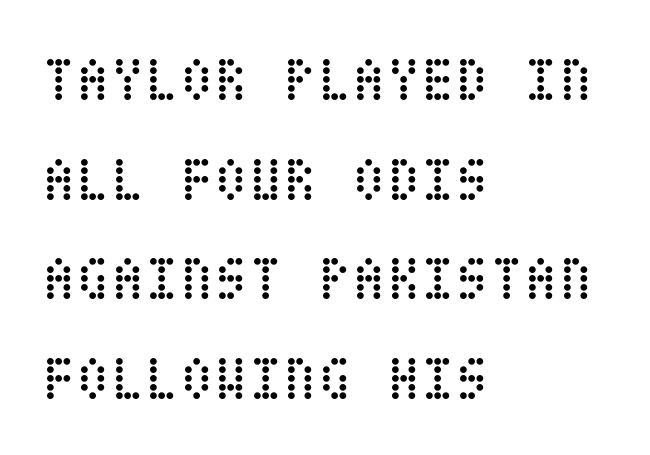
{"italic": "no", "bold": "no", "weight": "regular", "width": "condensed", "stroke_contrast": "low", "x_height": "large", "underline": "no", "align": "left", "line_spacing": "normal", "line_spacing_ratio": 1.58, "letter_spacing": "normal", "letter_spacing_em": 0.0, "glyph_px": 63}
